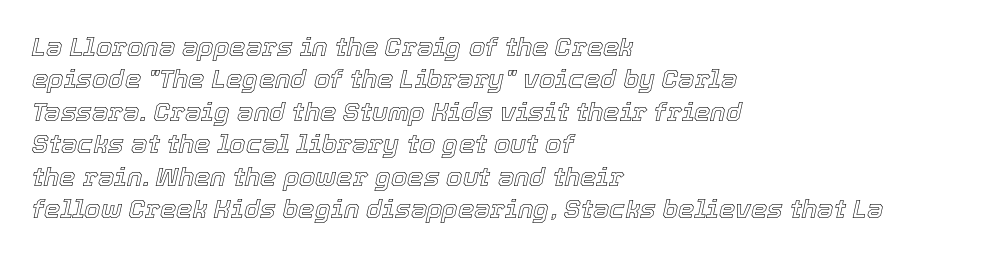
Q: Is the text italic (slanted)? A: Yes, it leans right by about 12 degrees.
Q: Is the text underlined? A: No.
Q: How is the paragraph aligned? A: Left-aligned.
Q: Is the spacing between letters normal or unusually wide? A: Normal.
Q: Is the spacing between lines tight, normal or loose? A: Normal.
